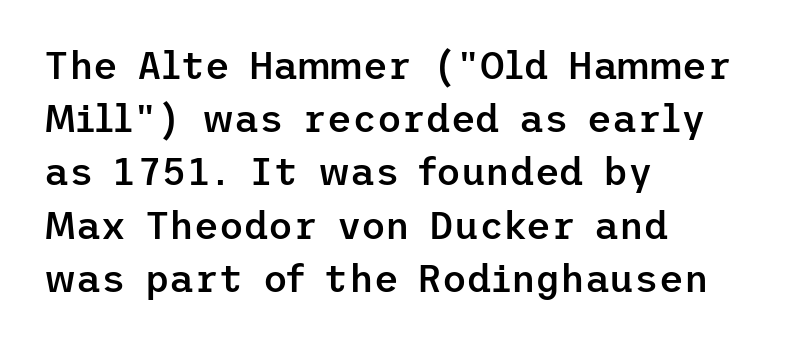
The image shows 38 px semibold sans-serif type, upright; set left-aligned, normal line spacing (1.4x), normal letter spacing, not underlined; low stroke contrast and a medium x-height.
